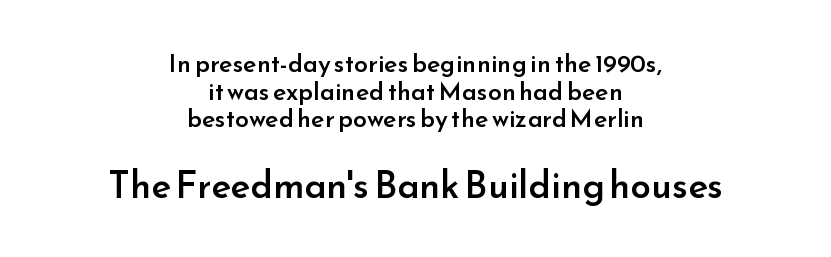
The image shows 37 px semibold sans-serif type, upright; set centered, tight line spacing (1.11x), normal letter spacing, not underlined; the second (bottom) block is 1.48x larger; low stroke contrast and a small x-height.
